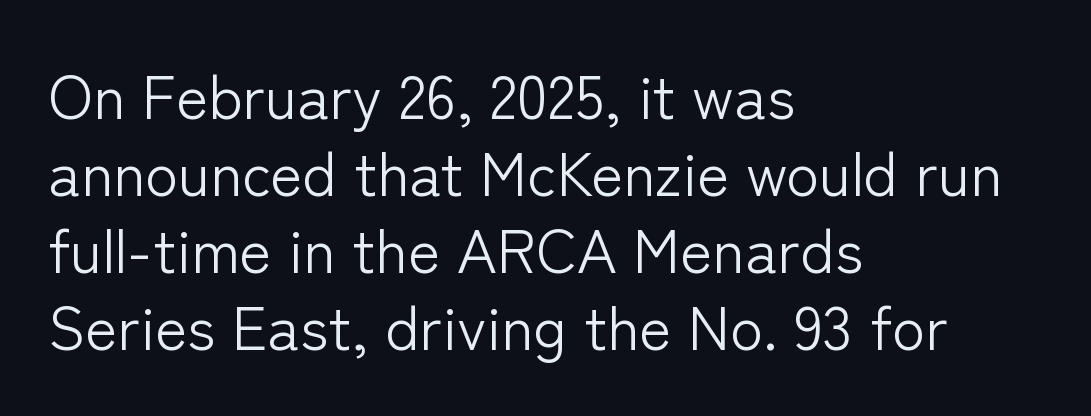
Q: Is the text bold? A: No.
Q: Is the text italic (slanted)? A: No, it is upright.
Q: Is the typeface a serif or a sans-serif typeface? A: Sans-serif.
Q: Is the text underlined? A: No.
Q: How is the paragraph aligned? A: Left-aligned.
Q: Is the spacing between letters normal or unusually wide? A: Normal.
Q: Is the spacing between lines tight, normal or loose? A: Normal.
Q: Width (condensed, normal, or wide)? A: Normal.
Q: Stroke contrast? A: Low.
Q: x-height? A: Medium.
Q: Monospaced? A: No.
